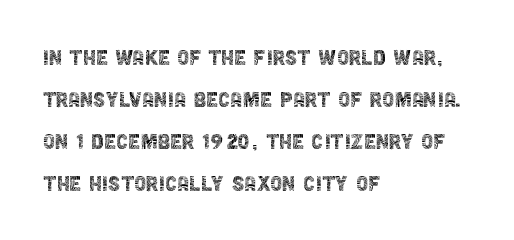
The image shows 27 px text type, upright; set left-aligned, normal line spacing (1.55x), normal letter spacing, not underlined.
